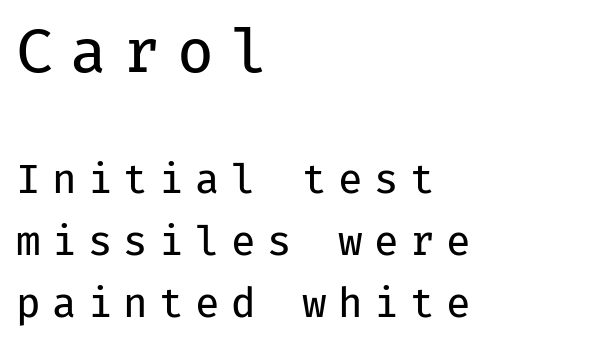
Regarding serifs, this sample does without them. Typeset ragged right — the left edge is the straight one. This is not heavy type; no bold has been used. Think of a typewriter: that constant character pitch is what you see here. If you drew a line through each stem, it would be perfectly vertical. A student would notice the top passage is typeset larger than what follows.
